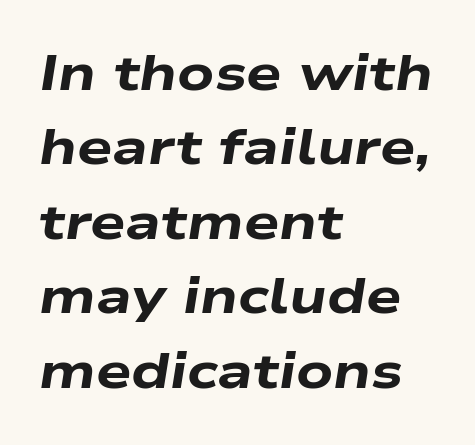
{"italic": "yes", "lean": "right", "slant_degrees": 9, "bold": "yes", "weight": "heavy", "width": "wide", "stroke_contrast": "low", "x_height": "medium", "monospaced": "no", "underline": "no", "align": "left", "line_spacing": "normal", "line_spacing_ratio": 1.49, "letter_spacing": "normal", "letter_spacing_em": 0.0, "glyph_px": 50}
